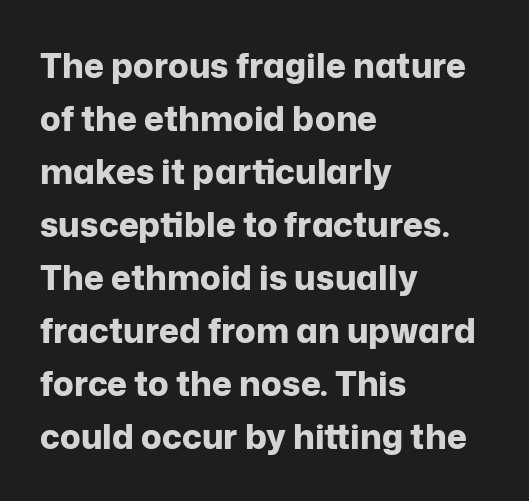
{"serif": "no", "italic": "no", "bold": "yes", "weight": "bold", "width": "normal", "stroke_contrast": "low", "x_height": "medium", "monospaced": "no", "underline": "no", "align": "left", "line_spacing": "normal", "line_spacing_ratio": 1.56, "letter_spacing": "normal", "letter_spacing_em": 0.0, "glyph_px": 34}
